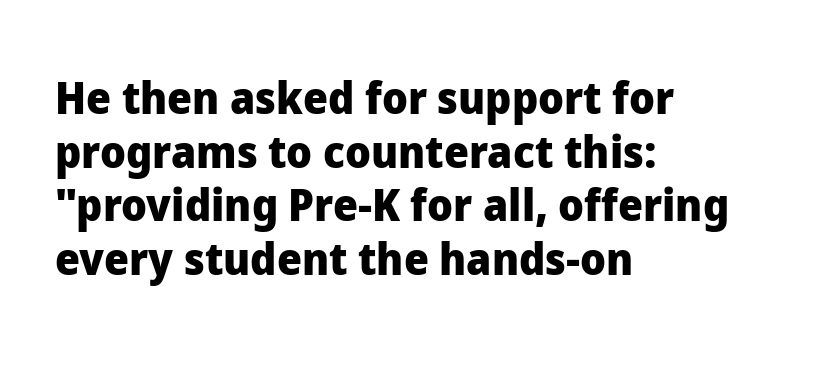
Q: Is the text bold? A: Yes.
Q: Is the text italic (slanted)? A: No, it is upright.
Q: Is the typeface a serif or a sans-serif typeface? A: Sans-serif.
Q: Is the text underlined? A: No.
Q: How is the paragraph aligned? A: Left-aligned.
Q: Is the spacing between letters normal or unusually wide? A: Normal.
Q: Width (condensed, normal, or wide)? A: Normal.
Q: Stroke contrast? A: Low.
Q: x-height? A: Medium.
Q: Monospaced? A: No.
